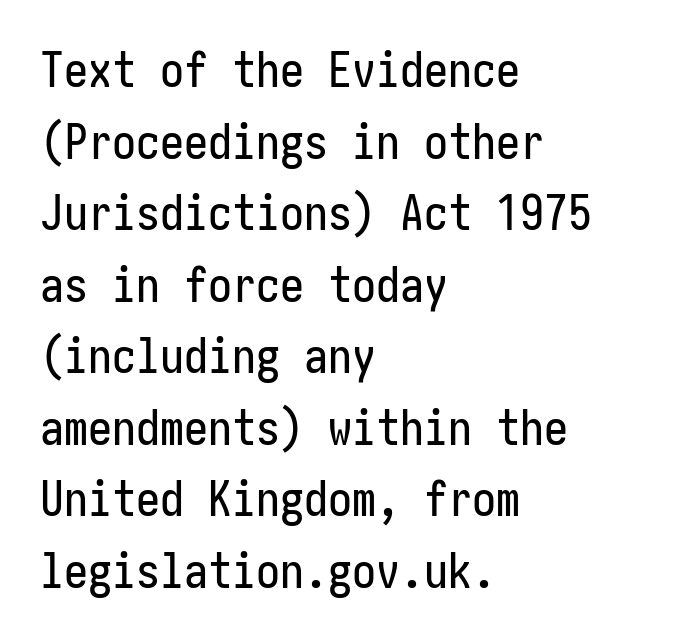
The image shows 48 px condensed sans-serif type, upright; set left-aligned, normal line spacing (1.49x), normal letter spacing, not underlined; low stroke contrast and a medium x-height.
